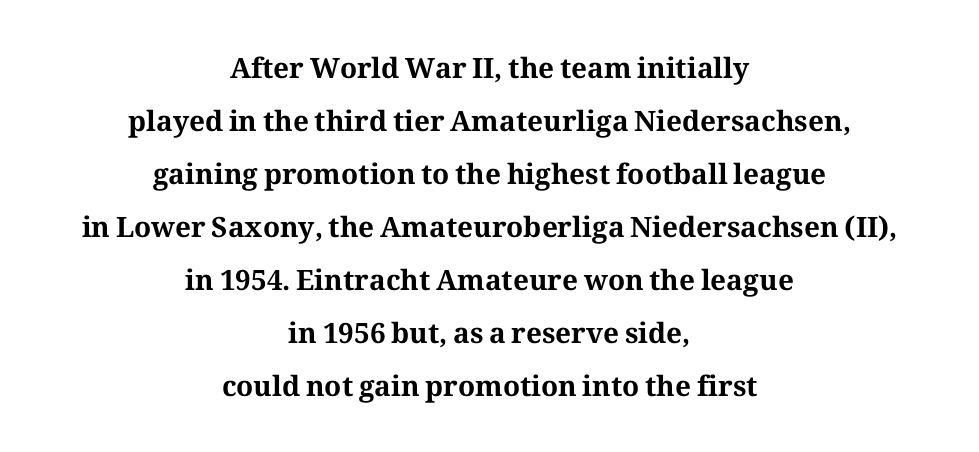
Glance below the letters and you will spot only blank space. Vertical strokes here are truly vertical. Students, note that the glyphs here touch the page at normal intervals. You can tell from the footed stems that serif type was used. In CSS terms this would be text-align: center.
